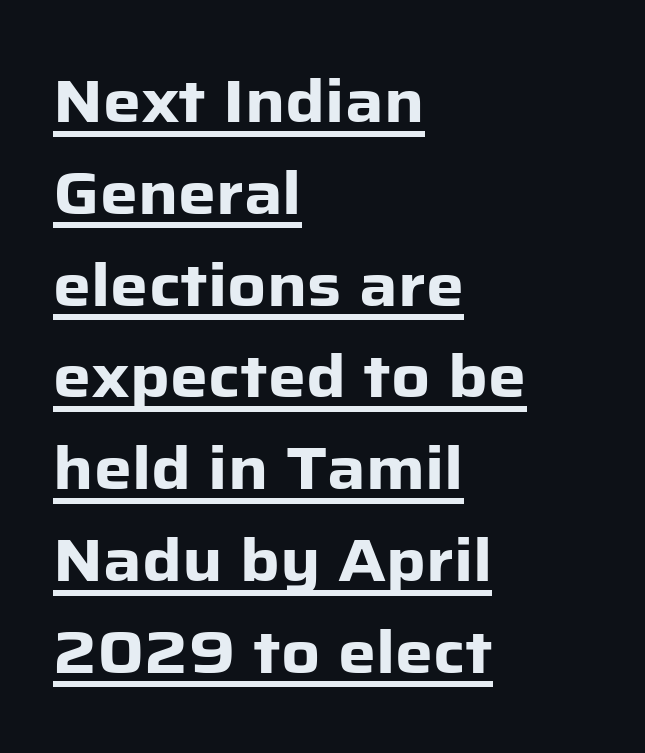
Q: Is the text bold? A: Yes.
Q: Is the text italic (slanted)? A: No, it is upright.
Q: Is the typeface a serif or a sans-serif typeface? A: Sans-serif.
Q: Is the text underlined? A: Yes.
Q: How is the paragraph aligned? A: Left-aligned.
Q: Is the spacing between letters normal or unusually wide? A: Normal.
Q: Is the spacing between lines tight, normal or loose? A: Normal.
Q: Width (condensed, normal, or wide)? A: Normal.
Q: Stroke contrast? A: Low.
Q: x-height? A: Medium.
Q: Monospaced? A: No.
